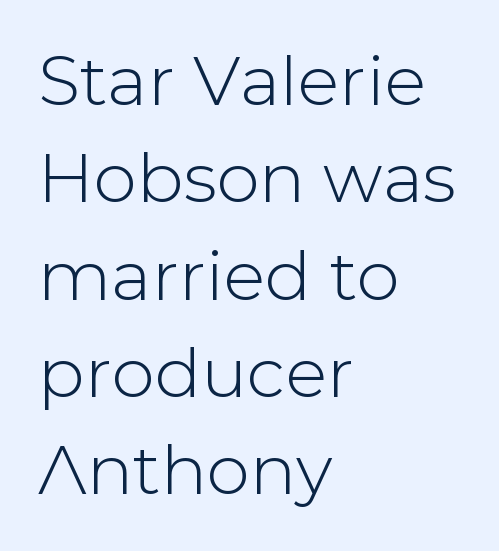
Teacher's note: observe the even left margin — that is flush-left alignment. The foot of each line stays bare and open. Proportional: the letters do not fall into vertical columns. Honestly, the letter spacing is just normal — you wouldn't notice it.
